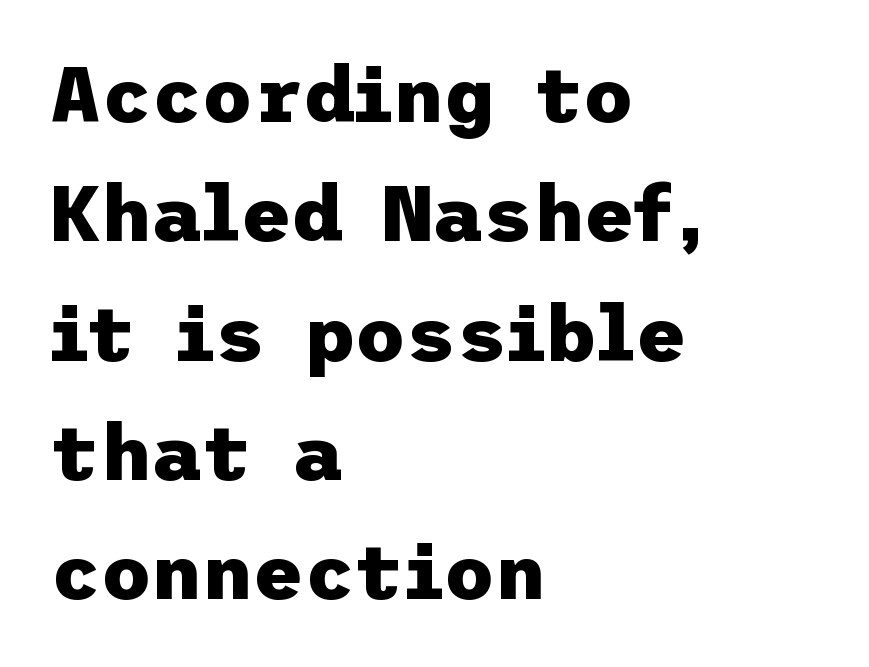
{"serif": "no", "italic": "no", "bold": "yes", "weight": "heavy", "width": "normal", "stroke_contrast": "low", "x_height": "medium", "underline": "no", "align": "left", "line_spacing": "normal", "line_spacing_ratio": 1.53, "letter_spacing": "normal", "letter_spacing_em": 0.0, "glyph_px": 78}
